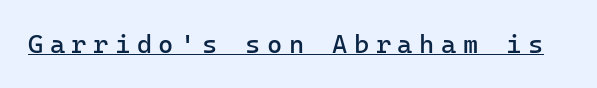
Q: Is the text bold? A: No.
Q: Is the text italic (slanted)? A: No, it is upright.
Q: Is the text underlined? A: Yes.
Q: Is the spacing between letters normal or unusually wide? A: Unusually wide.
